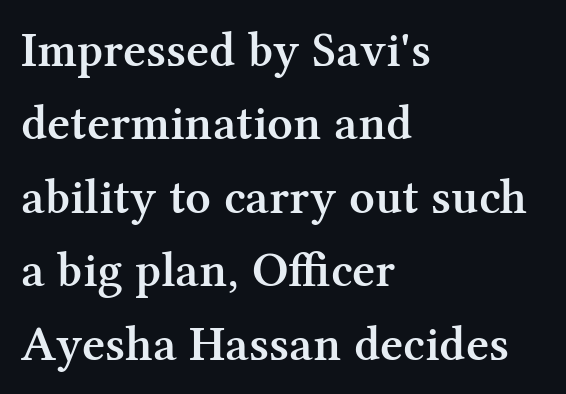
{"serif": "yes", "italic": "no", "bold": "semi", "weight": "semibold", "width": "normal", "stroke_contrast": "medium", "x_height": "medium", "monospaced": "no", "underline": "no", "align": "left", "line_spacing": "normal", "line_spacing_ratio": 1.47, "letter_spacing": "normal", "letter_spacing_em": 0.0, "glyph_px": 50}
